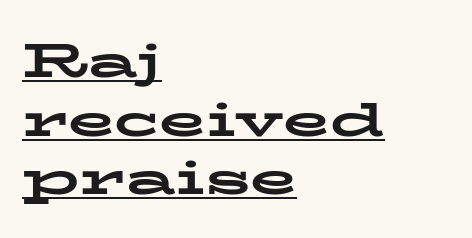
Q: Is the text bold? A: Yes.
Q: Is the text italic (slanted)? A: No, it is upright.
Q: Is the typeface a serif or a sans-serif typeface? A: Serif.
Q: Is the text underlined? A: Yes.
Q: How is the paragraph aligned? A: Left-aligned.
Q: Is the spacing between letters normal or unusually wide? A: Normal.
Q: Width (condensed, normal, or wide)? A: Wide.
Q: Stroke contrast? A: Low.
Q: x-height? A: Medium.
Q: Monospaced? A: No.
